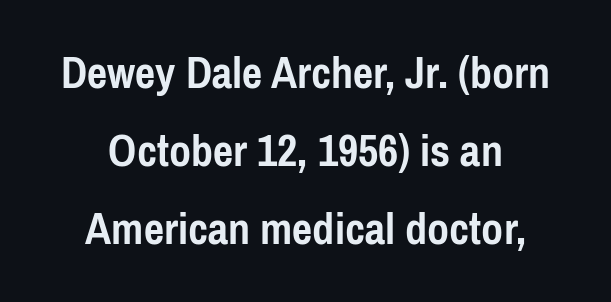
I'd call this a sans setting — the letters go barefoot. Is this a fixed-width face? No — the glyphs have proportional, varying widths. Tracking value appears to be zero — textbook default spacing. You'd pick this weight for a headline — it's a proper bold. You can tell it's not italic because the verticals are truly vertical. Beneath every word, the page is bare.
